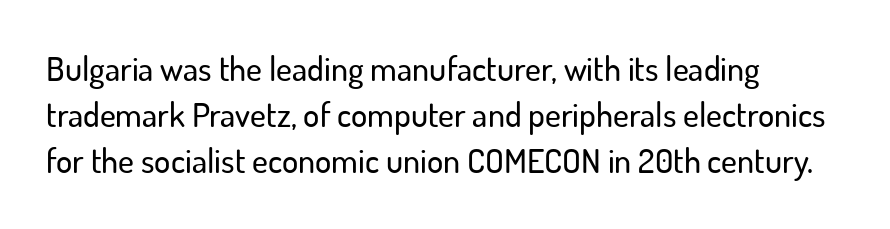
Q: Is the text italic (slanted)? A: No, it is upright.
Q: Is the typeface a serif or a sans-serif typeface? A: Sans-serif.
Q: Is the text underlined? A: No.
Q: How is the paragraph aligned? A: Left-aligned.
Q: Is the spacing between letters normal or unusually wide? A: Normal.
Q: Is the spacing between lines tight, normal or loose? A: Normal.
Q: Width (condensed, normal, or wide)? A: Normal.
Q: Stroke contrast? A: Low.
Q: x-height? A: Small.
Q: Monospaced? A: No.
